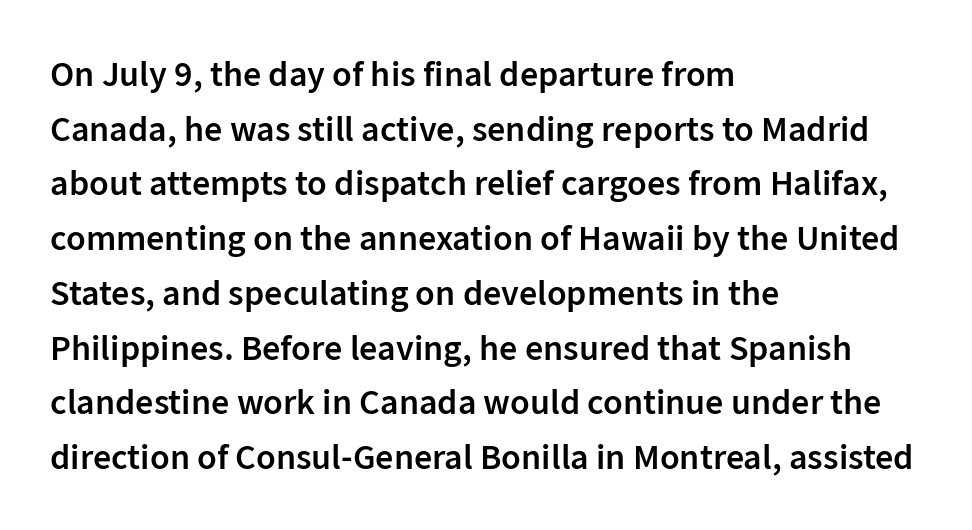
Anything drawn beneath the words? Only blank space. The face used here is proportionally spaced, like ordinary book or web type. On the weight axis this lands at semibold, roughly 600. The lettering stays uniformly vertical, giving the passage a roman look. This sample is left-justified, so line endings fall wherever the words run out.
